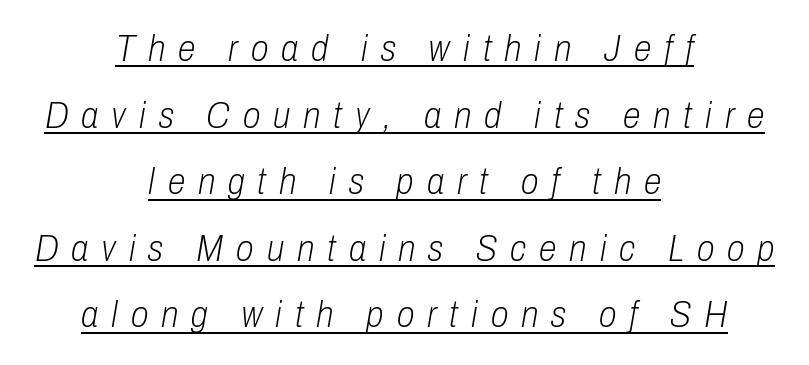
{"italic": "yes", "lean": "right", "slant_degrees": 10, "bold": "no", "weight": "light", "width": "condensed", "stroke_contrast": "low", "x_height": "medium", "monospaced": "no", "underline": "yes", "align": "center", "line_spacing_ratio": 1.85, "letter_spacing": "wide", "letter_spacing_em": 0.36, "glyph_px": 36}
